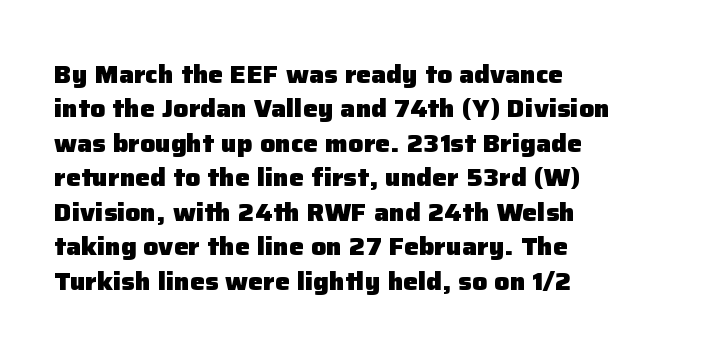
Plain, unruled lines of type. Italic: no, the glyphs are upright roman. The face used here has the dense, thick strokes of a bold. Compared with typical paragraphs, the rows here are spaced about the same. The paragraph has a hard left edge and a soft right edge. Here the glyphs are tracked normally, forming tight word shapes.
